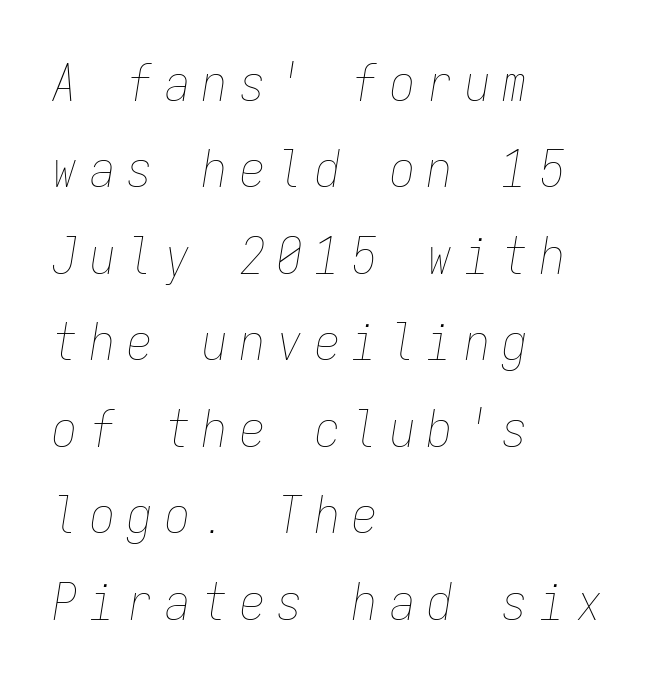
{"italic": "yes", "lean": "right", "slant_degrees": 9, "bold": "no", "weight": "thin", "width": "condensed", "stroke_contrast": "low", "x_height": "medium", "monospaced": "yes", "underline": "no", "align": "left", "line_spacing_ratio": 1.73, "letter_spacing": "wide", "letter_spacing_em": 0.25, "glyph_px": 50}
